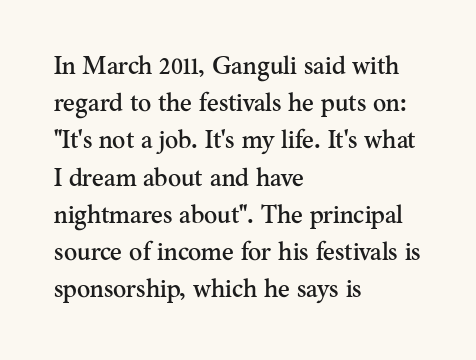
The image shows 25 px text type, upright; set left-aligned, normal line spacing (1.49x), normal letter spacing, not underlined.
